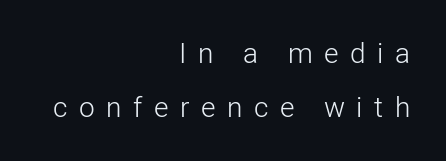
Q: Is the text bold? A: No.
Q: Is the text italic (slanted)? A: No, it is upright.
Q: Is the typeface a serif or a sans-serif typeface? A: Sans-serif.
Q: Is the text underlined? A: No.
Q: How is the paragraph aligned? A: Right-aligned.
Q: Is the spacing between letters normal or unusually wide? A: Unusually wide.
Q: Is the spacing between lines tight, normal or loose? A: Loose.
Q: Width (condensed, normal, or wide)? A: Normal.
Q: Stroke contrast? A: Low.
Q: x-height? A: Medium.
Q: Monospaced? A: No.
